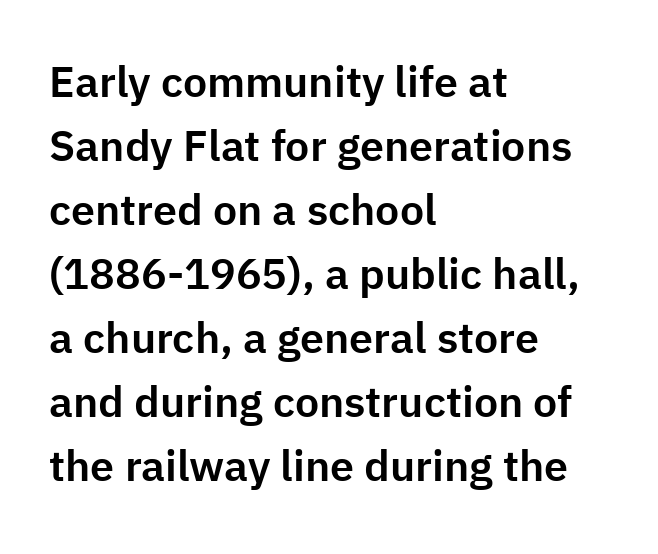
Q: Is the text italic (slanted)? A: No, it is upright.
Q: Is the typeface a serif or a sans-serif typeface? A: Sans-serif.
Q: Is the text underlined? A: No.
Q: How is the paragraph aligned? A: Left-aligned.
Q: Is the spacing between letters normal or unusually wide? A: Normal.
Q: Is the spacing between lines tight, normal or loose? A: Normal.
Q: Width (condensed, normal, or wide)? A: Normal.
Q: Stroke contrast? A: Low.
Q: x-height? A: Medium.
Q: Monospaced? A: No.
